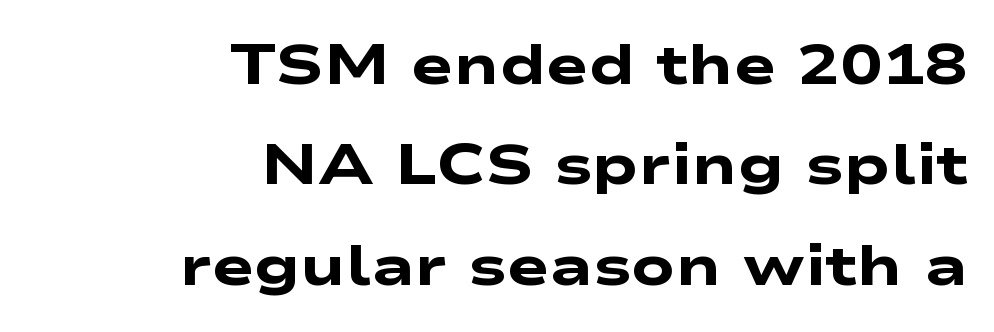
Q: Is the text bold? A: Yes.
Q: Is the typeface a serif or a sans-serif typeface? A: Sans-serif.
Q: Is the text underlined? A: No.
Q: How is the paragraph aligned? A: Right-aligned.
Q: Is the spacing between letters normal or unusually wide? A: Normal.
Q: Width (condensed, normal, or wide)? A: Wide.
Q: Stroke contrast? A: Low.
Q: x-height? A: Medium.
Q: Monospaced? A: No.
